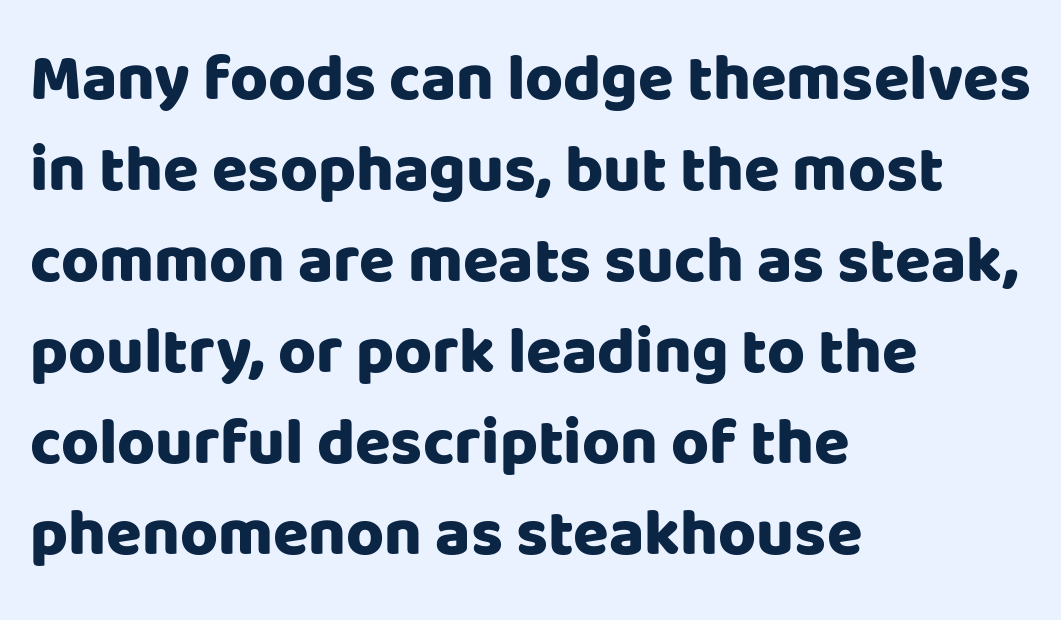
Compared with a centered layout, this one pins lines to the left instead. Every stem runs plumb, perpendicular to the baseline. Is this a fixed-width face? No — the glyphs have proportional, varying widths. I'd describe the lettering as bold — thick and assertive.
